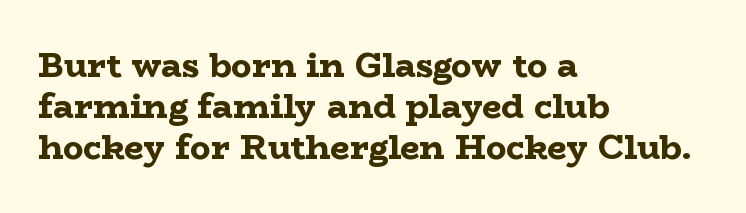
Q: Is the text bold? A: Yes.
Q: Is the text italic (slanted)? A: No, it is upright.
Q: Is the typeface a serif or a sans-serif typeface? A: Serif.
Q: Is the text underlined? A: No.
Q: How is the paragraph aligned? A: Left-aligned.
Q: Is the spacing between letters normal or unusually wide? A: Normal.
Q: Width (condensed, normal, or wide)? A: Wide.
Q: Stroke contrast? A: Low.
Q: x-height? A: Medium.
Q: Monospaced? A: No.
